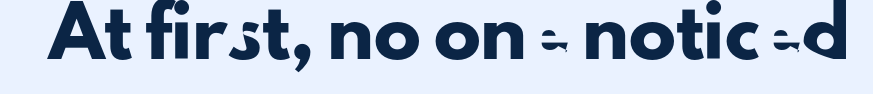
The image shows 47 px sans-serif type, upright; set normal letter spacing, not underlined; low stroke contrast and a small x-height.
